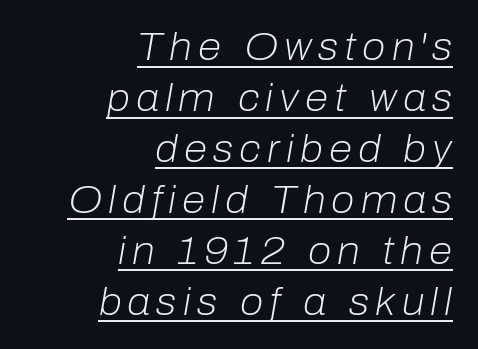
Visually the block forms a straight wall on the right and a jagged coastline on the left. The whole block is typeset with a tilt. The font sits on the lighter half of the weight spectrum, regular included. Honestly, the underline is the first thing you notice here. Looks like regular typesetting: each glyph gets only the width it needs. Is there much room between lines? A standard amount, neither cramped nor airy.
